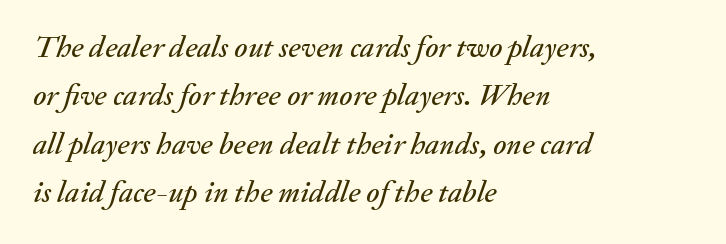
{"italic": "yes", "lean": "right", "slant_degrees": 20, "width": "normal", "stroke_contrast": "medium", "x_height": "small", "monospaced": "no", "underline": "no", "align": "left", "line_spacing": "normal", "line_spacing_ratio": 1.56, "letter_spacing": "normal", "letter_spacing_em": 0.0, "glyph_px": 31}
